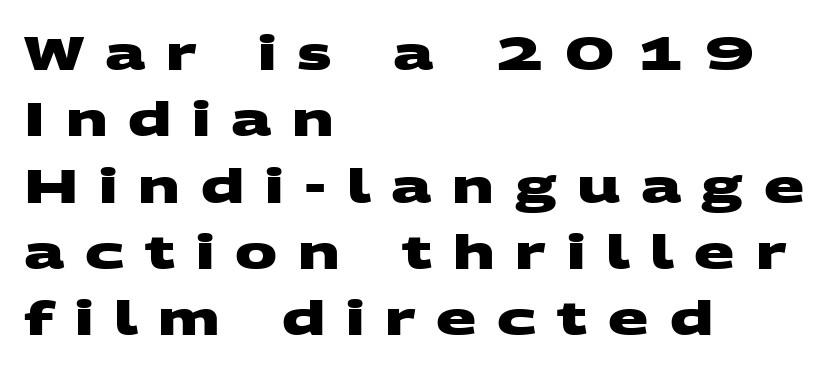
{"serif": "no", "bold": "yes", "weight": "heavy", "width": "wide", "stroke_contrast": "medium", "x_height": "large", "monospaced": "no", "underline": "no", "align": "left", "line_spacing": "normal", "line_spacing_ratio": 1.41, "letter_spacing": "wide", "letter_spacing_em": 0.44, "glyph_px": 47}
